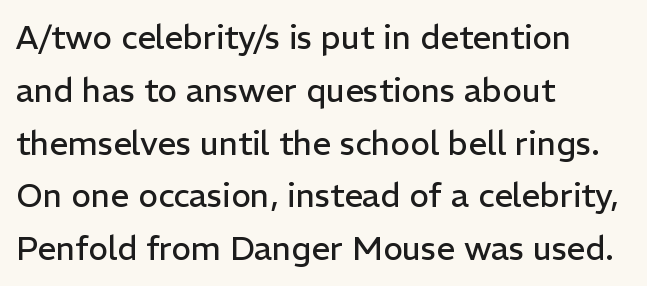
No word sits above an underline. This is sans-serif lettering, the kind often seen on screens and signage. A typesetter would mark this as roman, not italic. Observe the ordinary spacing: letters are neighbours, not strangers. Line beginnings align vertically; line endings do not.
